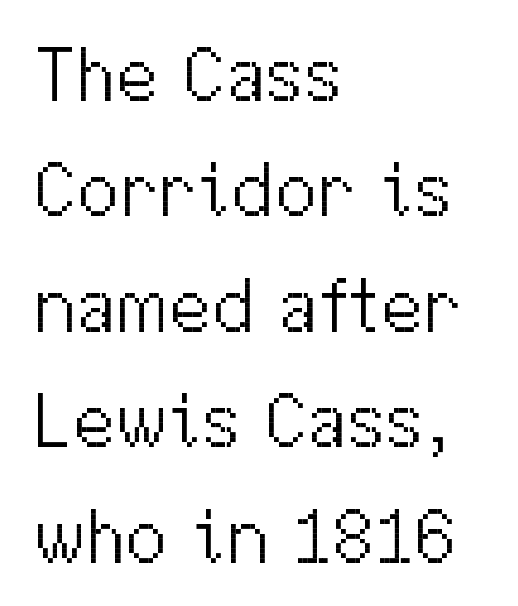
{"serif": "no", "italic": "no", "bold": "no", "weight": "light", "width": "normal", "stroke_contrast": "medium", "x_height": "medium", "monospaced": "no", "underline": "no", "align": "left", "line_spacing": "normal", "line_spacing_ratio": 1.5, "letter_spacing": "normal", "letter_spacing_em": 0.0, "glyph_px": 77}
